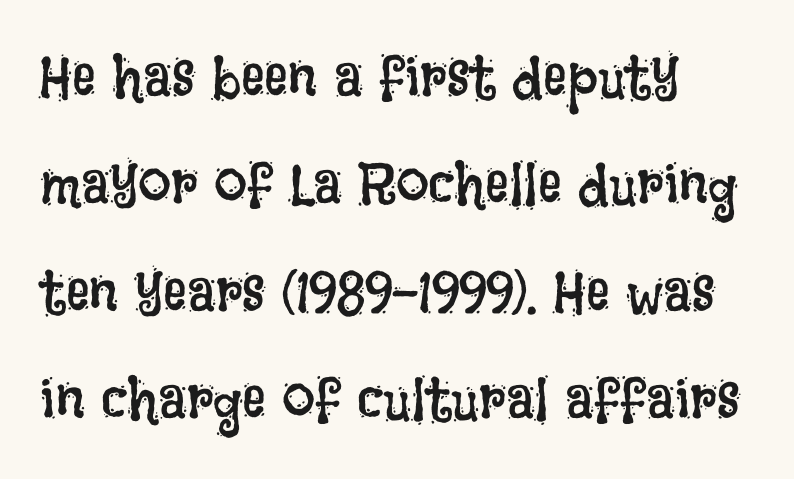
Proportional: the letters do not fall into vertical columns. What stands out about the letter spacing? Nothing — it is the standard amount. Left-aligned paragraph, ragged on the right. Is there any slant? The stems are plumb.
